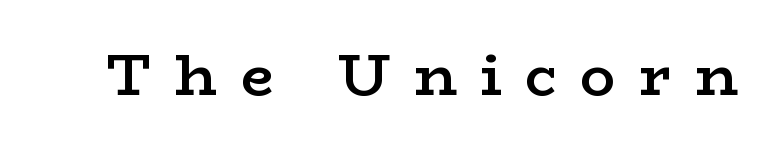
{"serif": "yes", "italic": "no", "bold": "semi", "weight": "semibold", "width": "wide", "stroke_contrast": "low", "x_height": "medium", "monospaced": "no", "underline": "no", "letter_spacing": "wide", "letter_spacing_em": 0.41, "glyph_px": 58}
